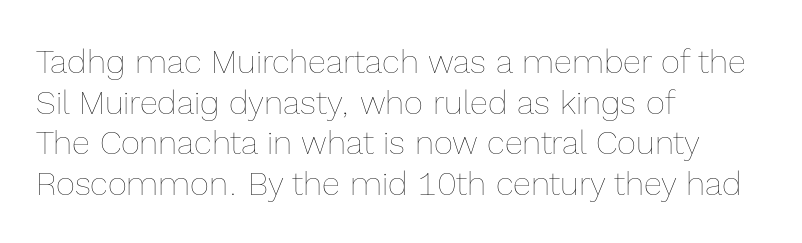
The image shows 33 px thin type, upright; set left-aligned, line spacing 1.23x, normal letter spacing, not underlined; a medium x-height.
